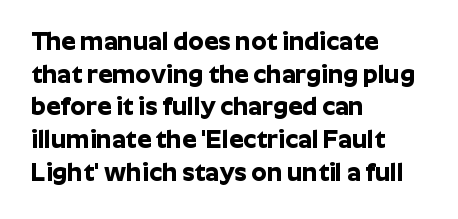
{"italic": "no", "bold": "yes", "underline": "no", "align": "left", "line_spacing": "normal", "line_spacing_ratio": 1.31, "letter_spacing": "normal", "letter_spacing_em": 0.0, "glyph_px": 25}
